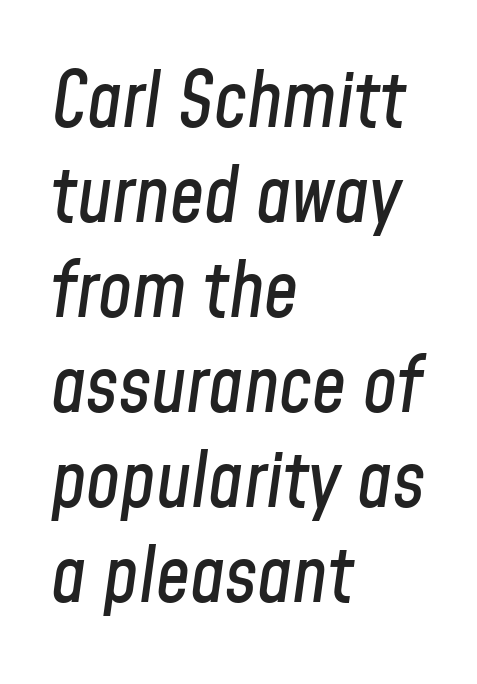
{"italic": "yes", "lean": "right", "slant_degrees": 8, "width": "condensed", "stroke_contrast": "low", "x_height": "medium", "monospaced": "no", "underline": "no", "align": "left", "line_spacing": "normal", "line_spacing_ratio": 1.25, "letter_spacing": "normal", "letter_spacing_em": 0.0, "glyph_px": 76}
